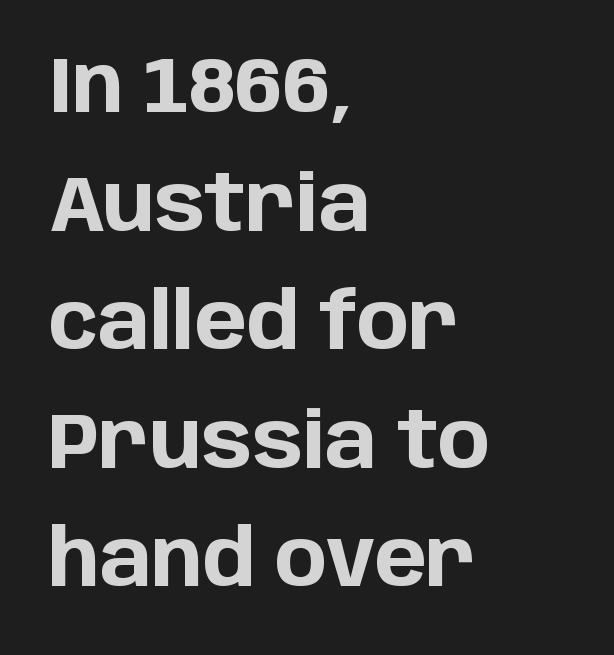
Q: Is the text bold? A: Yes.
Q: Is the text italic (slanted)? A: No, it is upright.
Q: Is the typeface a serif or a sans-serif typeface? A: Sans-serif.
Q: Is the text underlined? A: No.
Q: How is the paragraph aligned? A: Left-aligned.
Q: Is the spacing between letters normal or unusually wide? A: Normal.
Q: Is the spacing between lines tight, normal or loose? A: Normal.
Q: Width (condensed, normal, or wide)? A: Normal.
Q: Stroke contrast? A: Low.
Q: x-height? A: Large.
Q: Monospaced? A: No.
